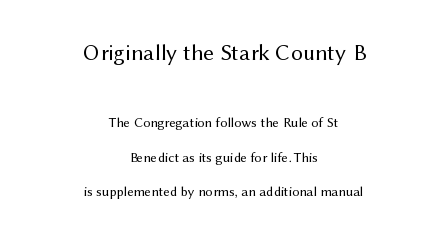
{"italic": "no", "bold": "no", "underline": "no", "align": "center", "line_spacing": "loose", "line_spacing_ratio": 2.47, "letter_spacing": "normal", "letter_spacing_em": 0.0, "larger_block": "first", "size_ratio": 1.64, "glyph_px": 23}
